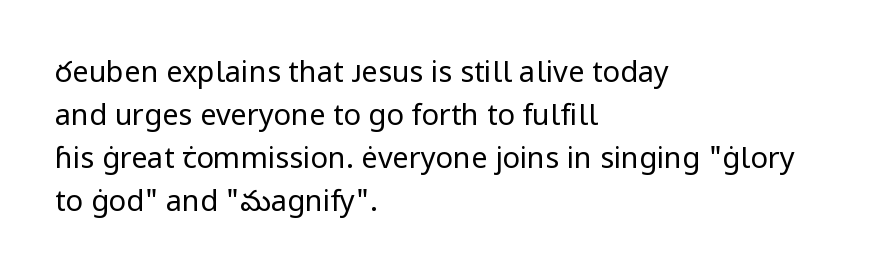
The lines are quadded left. Spacing verdict: proportional, widths tailored to each character. Rows of type keep a routine distance in the vertical direction. Font category for this specimen: sans-serif. The axis of the letterforms is exactly vertical.
